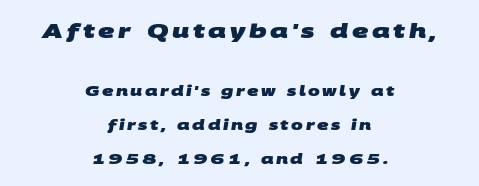
Q: Is the text bold? A: Yes.
Q: Is the text underlined? A: No.
Q: How is the paragraph aligned? A: Centered.
Q: Is the spacing between lines tight, normal or loose? A: Loose.
Q: Which block of text is set in a larger size, the first (top) or the second (bottom)? A: The first (top) one.
